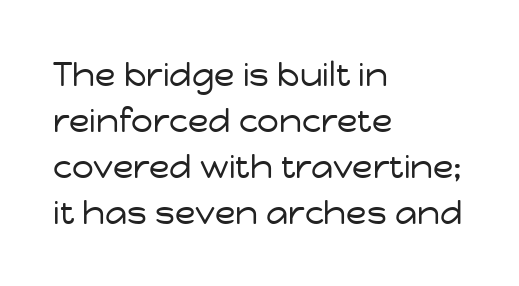
The image shows 34 px regular-weight sans-serif type, upright; set left-aligned, normal line spacing (1.35x), normal letter spacing, not underlined; low stroke contrast and a medium x-height.
